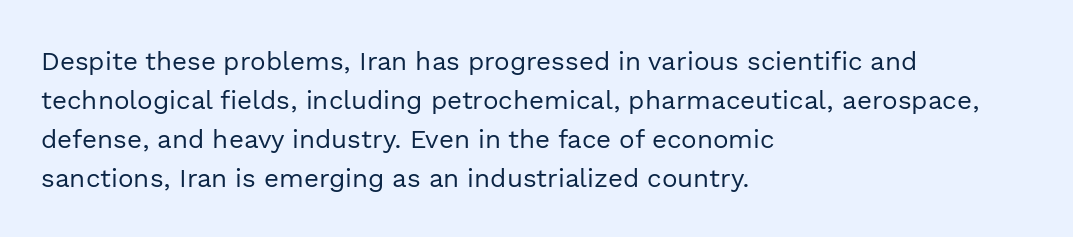
The image shows 26 px text type, upright; set left-aligned, normal line spacing (1.5x), normal letter spacing, not underlined.
